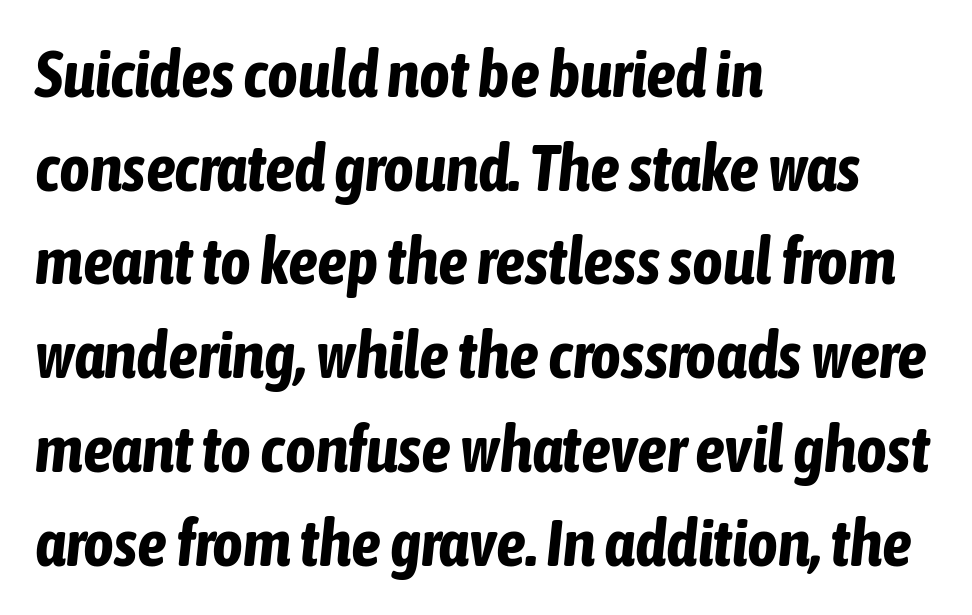
Q: Is the text bold? A: Yes.
Q: Is the text italic (slanted)? A: Yes, it leans right by about 6 degrees.
Q: Is the text underlined? A: No.
Q: How is the paragraph aligned? A: Left-aligned.
Q: Is the spacing between letters normal or unusually wide? A: Normal.
Q: Is the spacing between lines tight, normal or loose? A: Normal.
Q: Width (condensed, normal, or wide)? A: Condensed.
Q: Stroke contrast? A: Low.
Q: x-height? A: Medium.
Q: Monospaced? A: No.
